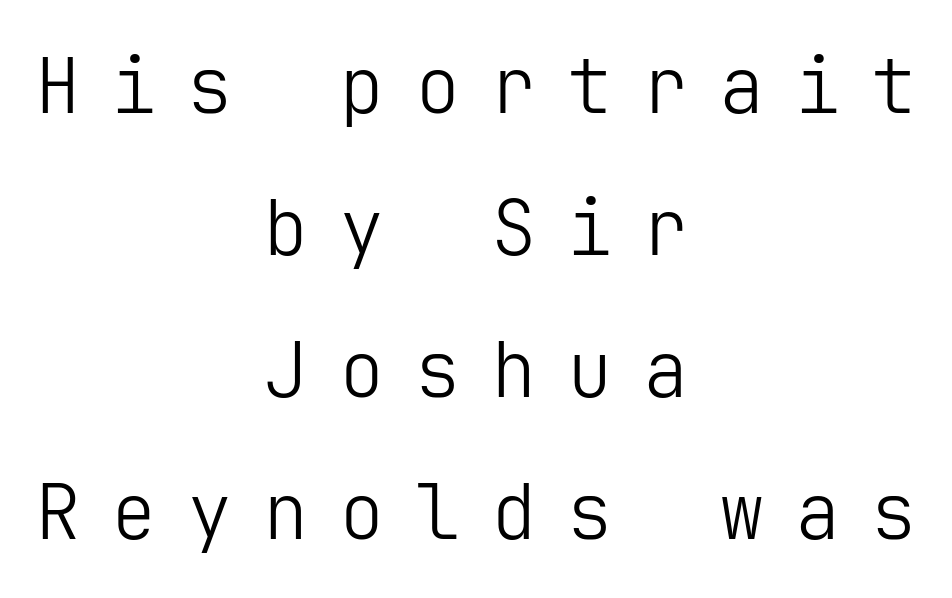
{"serif": "no", "italic": "no", "bold": "no", "weight": "light", "width": "normal", "stroke_contrast": "low", "x_height": "medium", "underline": "no", "align": "center", "line_spacing_ratio": 1.87, "letter_spacing": "wide", "letter_spacing_em": 0.4, "glyph_px": 76}
